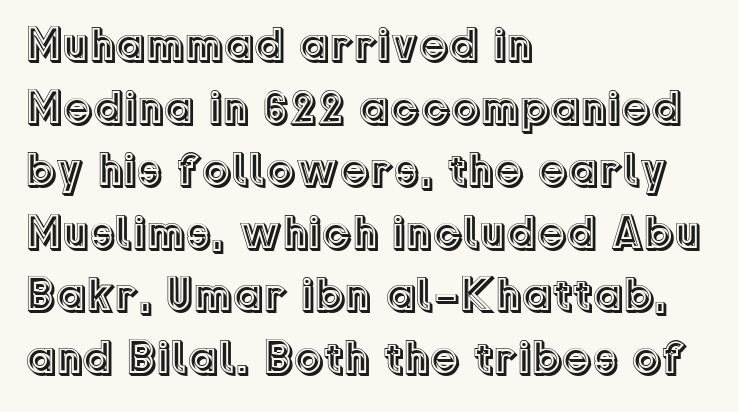
Q: Is the text italic (slanted)? A: No, it is upright.
Q: Is the text underlined? A: No.
Q: How is the paragraph aligned? A: Left-aligned.
Q: Is the spacing between letters normal or unusually wide? A: Normal.
Q: Is the spacing between lines tight, normal or loose? A: Normal.
Q: Width (condensed, normal, or wide)? A: Normal.
Q: x-height? A: Medium.
Q: Monospaced? A: No.
